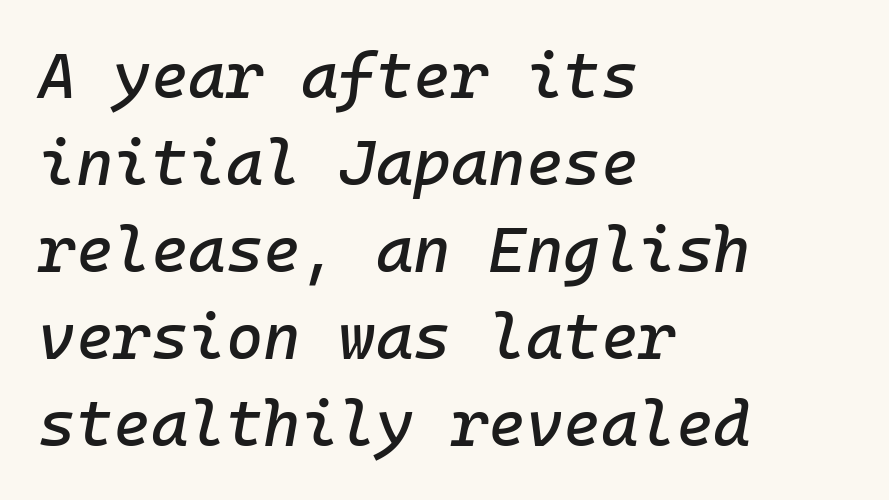
{"italic": "yes", "lean": "right", "slant_degrees": 10, "width": "normal", "stroke_contrast": "low", "x_height": "medium", "monospaced": "yes", "underline": "no", "align": "left", "line_spacing": "normal", "line_spacing_ratio": 1.36, "letter_spacing": "normal", "letter_spacing_em": 0.0, "glyph_px": 64}
